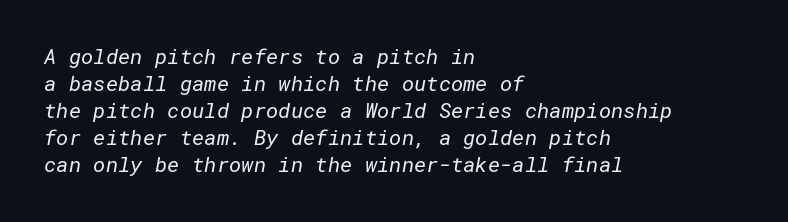
{"bold": "no", "underline": "no", "align": "left", "line_spacing": "normal", "line_spacing_ratio": 1.28, "letter_spacing": "normal", "letter_spacing_em": 0.0, "glyph_px": 21}
